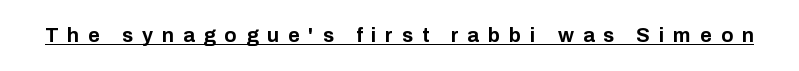
Q: Is the text bold? A: Yes.
Q: Is the text italic (slanted)? A: No, it is upright.
Q: Is the text underlined? A: Yes.
Q: Is the spacing between letters normal or unusually wide? A: Unusually wide.
